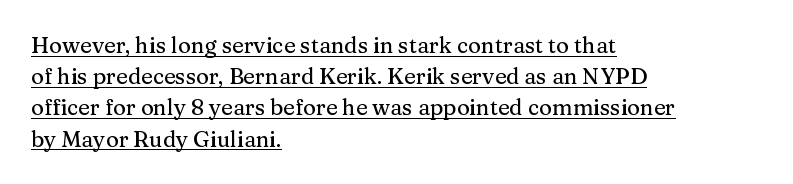
Q: Is the text italic (slanted)? A: No, it is upright.
Q: Is the text underlined? A: Yes.
Q: How is the paragraph aligned? A: Left-aligned.
Q: Is the spacing between letters normal or unusually wide? A: Normal.
Q: Is the spacing between lines tight, normal or loose? A: Normal.
